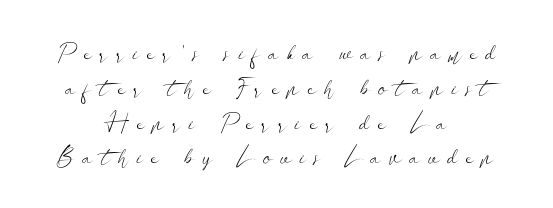
A bare baseline throughout the passage. On a weight scale, this lands at 450 or below. Whoever set this chose a conventional vertical rhythm.
